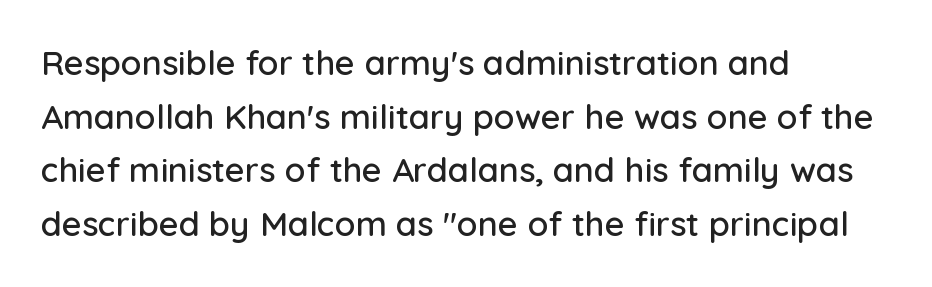
{"serif": "no", "italic": "no", "width": "normal", "stroke_contrast": "low", "x_height": "medium", "monospaced": "no", "underline": "no", "align": "left", "line_spacing": "normal", "line_spacing_ratio": 1.58, "letter_spacing": "normal", "letter_spacing_em": 0.0, "glyph_px": 34}
